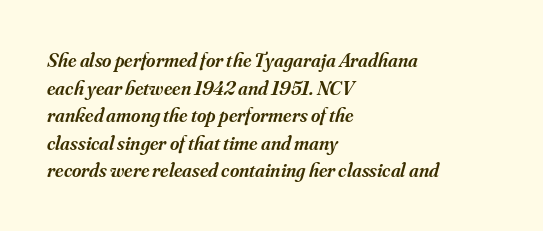
The image shows 20 px text type, italic (leaning right); set left-aligned, normal line spacing (1.38x), normal letter spacing, not underlined.
